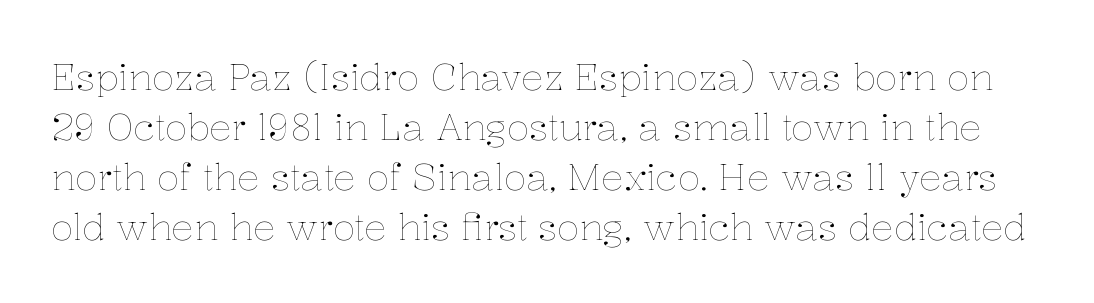
Q: Is the text bold? A: No.
Q: Is the text italic (slanted)? A: No, it is upright.
Q: Is the text underlined? A: No.
Q: Is the spacing between letters normal or unusually wide? A: Normal.
Q: Is the spacing between lines tight, normal or loose? A: Normal.
Q: Width (condensed, normal, or wide)? A: Normal.
Q: Stroke contrast? A: Low.
Q: x-height? A: Medium.
Q: Monospaced? A: No.
